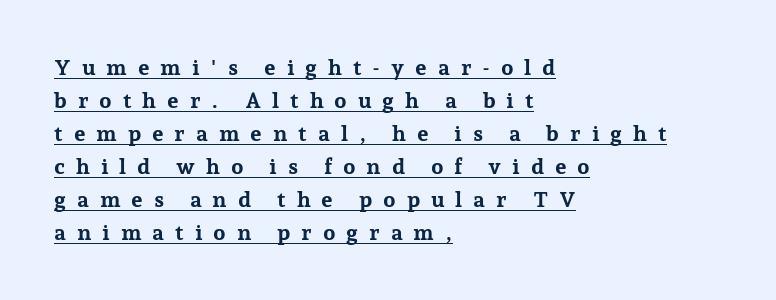
Q: Is the text bold? A: Yes.
Q: Is the text italic (slanted)? A: No, it is upright.
Q: Is the text underlined? A: Yes.
Q: How is the paragraph aligned? A: Left-aligned.
Q: Is the spacing between letters normal or unusually wide? A: Unusually wide.
Q: Is the spacing between lines tight, normal or loose? A: Normal.
